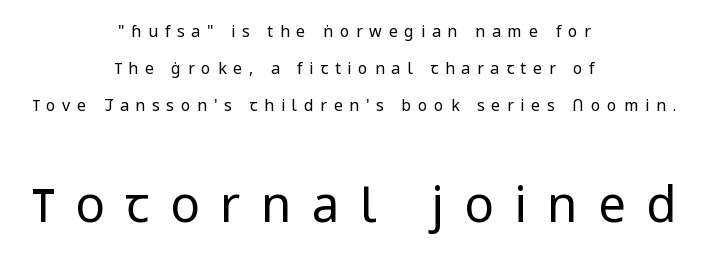
The passage shown is typeset with a sans-serif family. No extra ink here — the face is not bold. The axis of the letterforms is exactly vertical. The lines in this sample share a center point and differ in where they start and stop. Successive baselines arrive slowly, with a big drop between each.
